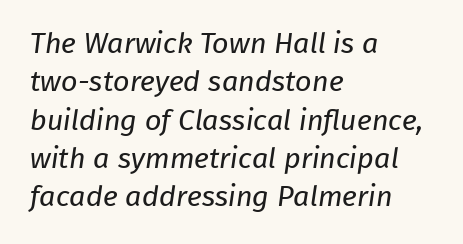
The image shows 29 px regular-weight sans-serif type; set left-aligned, normal line spacing (1.32x), normal letter spacing, not underlined; low stroke contrast and a medium x-height.
